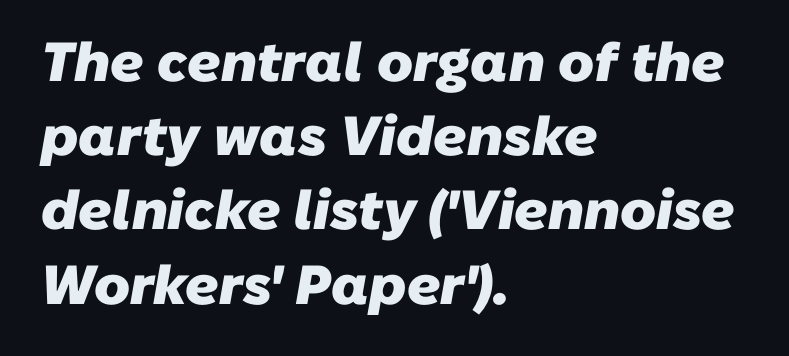
{"serif": "no", "bold": "yes", "weight": "heavy", "width": "normal", "stroke_contrast": "low", "x_height": "medium", "monospaced": "no", "underline": "no", "align": "left", "line_spacing": "normal", "line_spacing_ratio": 1.35, "letter_spacing": "normal", "letter_spacing_em": 0.0, "glyph_px": 55}
